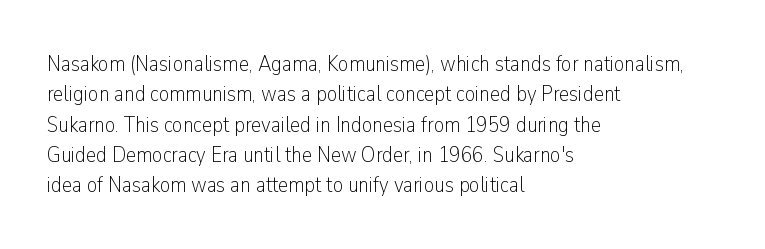
The image shows 23 px text type, upright; set left-aligned, normal line spacing (1.32x), normal letter spacing, not underlined.
